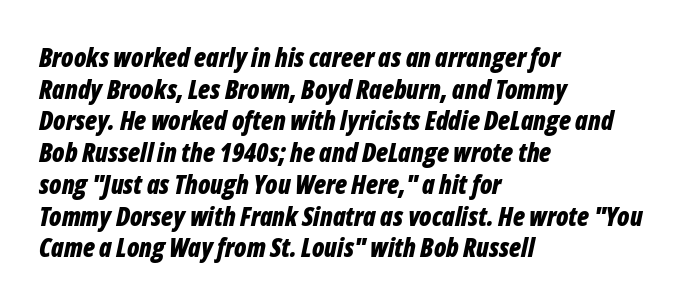
{"italic": "yes", "lean": "right", "slant_degrees": 12, "bold": "yes", "underline": "no", "align": "left", "line_spacing_ratio": 1.22, "letter_spacing": "normal", "letter_spacing_em": 0.0, "glyph_px": 26}
